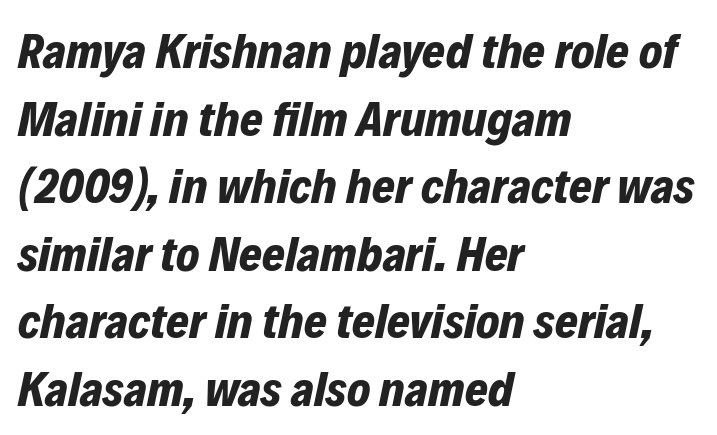
Q: Is the text bold? A: Yes.
Q: Is the text italic (slanted)? A: Yes, it leans right by about 12 degrees.
Q: Is the text underlined? A: No.
Q: How is the paragraph aligned? A: Left-aligned.
Q: Is the spacing between letters normal or unusually wide? A: Normal.
Q: Is the spacing between lines tight, normal or loose? A: Normal.
Q: Width (condensed, normal, or wide)? A: Normal.
Q: Stroke contrast? A: Low.
Q: x-height? A: Medium.
Q: Monospaced? A: No.
